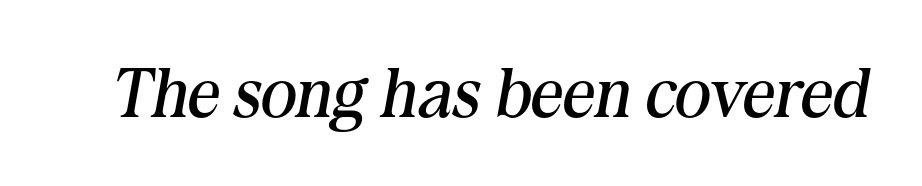
The image shows 70 px regular-weight serif type, italic (leaning right); set normal letter spacing, not underlined; medium stroke contrast and a medium x-height.
